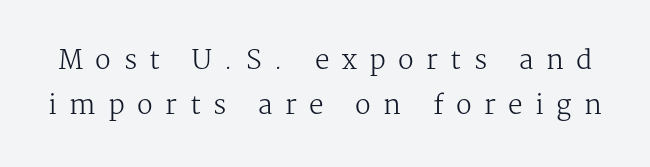
The image shows 26 px text type, upright; set line spacing 1.73x, unusually wide letter spacing (+0.48 em), not underlined.
